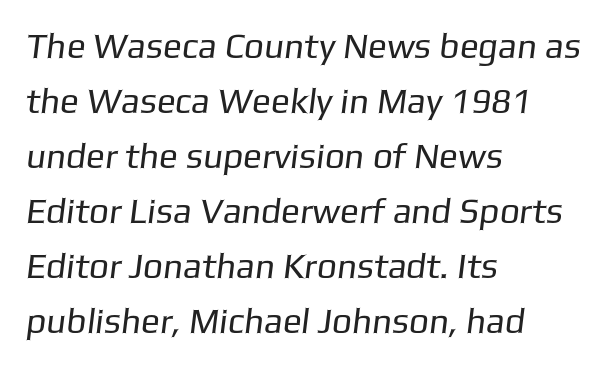
The image shows 35 px regular-weight sans-serif type; set left-aligned, normal line spacing (1.57x), normal letter spacing, not underlined; low stroke contrast and a medium x-height.
